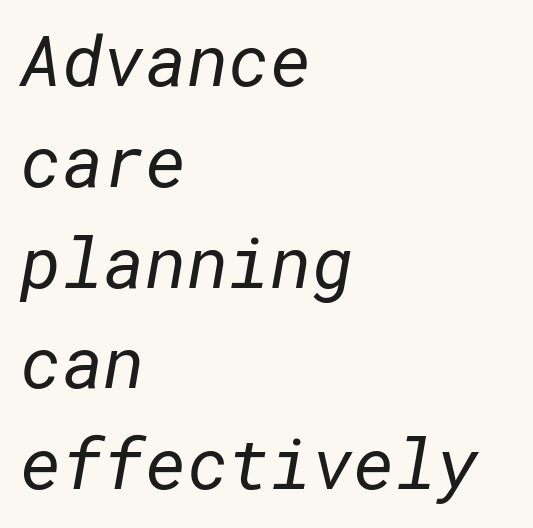
Is this a sans? Yes — the strokes have no serifs. Each new line begins a customary step beneath the previous one. The letters look calm and open, with moderate or lighter stems. Characters follow at the spacing the type designer built in.
